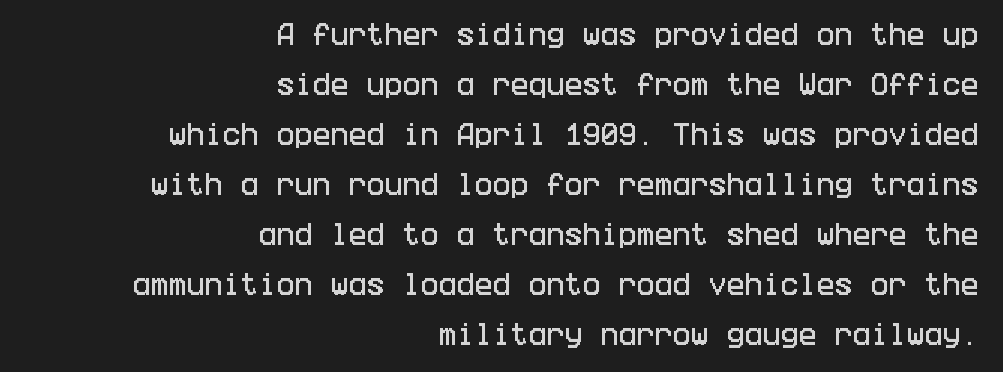
{"italic": "no", "underline": "no", "align": "right", "line_spacing": "loose", "line_spacing_ratio": 2.08, "letter_spacing": "normal", "letter_spacing_em": 0.0, "glyph_px": 24}
